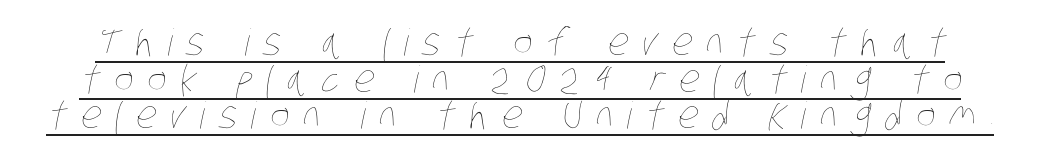
The image shows 37 px thin, condensed type; set tight line spacing (0.99x), unusually wide letter spacing (+0.38 em), underlined; low stroke contrast and a large x-height.
